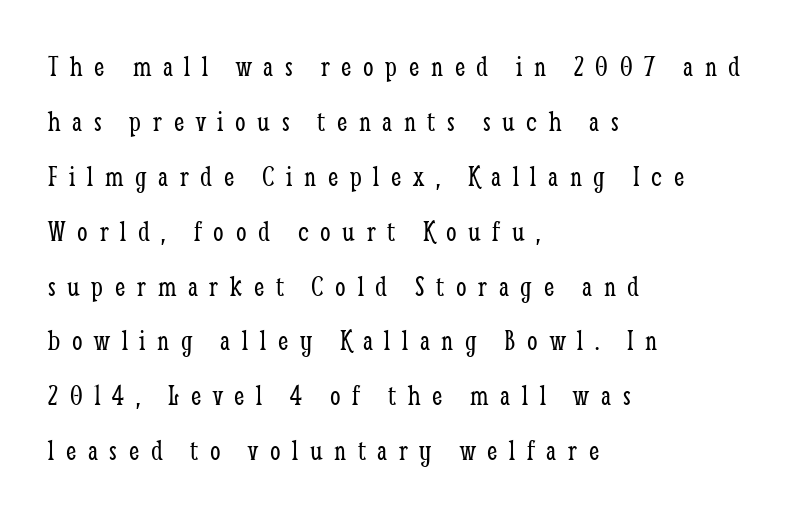
Q: Is the text bold? A: No.
Q: Is the text italic (slanted)? A: No, it is upright.
Q: Is the typeface a serif or a sans-serif typeface? A: Serif.
Q: Is the text underlined? A: No.
Q: How is the paragraph aligned? A: Left-aligned.
Q: Is the spacing between letters normal or unusually wide? A: Unusually wide.
Q: Width (condensed, normal, or wide)? A: Condensed.
Q: Stroke contrast? A: Low.
Q: x-height? A: Medium.
Q: Monospaced? A: No.
